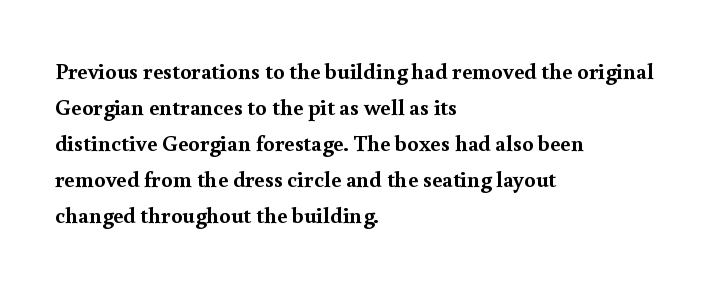
Notice how descenders clear the ascenders below comfortably — that's standard leading. The sample has been set heavy, in full bold. Italic? Not at all — the glyphs are vertical. A bare baseline throughout the passage. The rag falls on the right side of this text block. Inter-character spacing is left at the font's built-in metrics.
